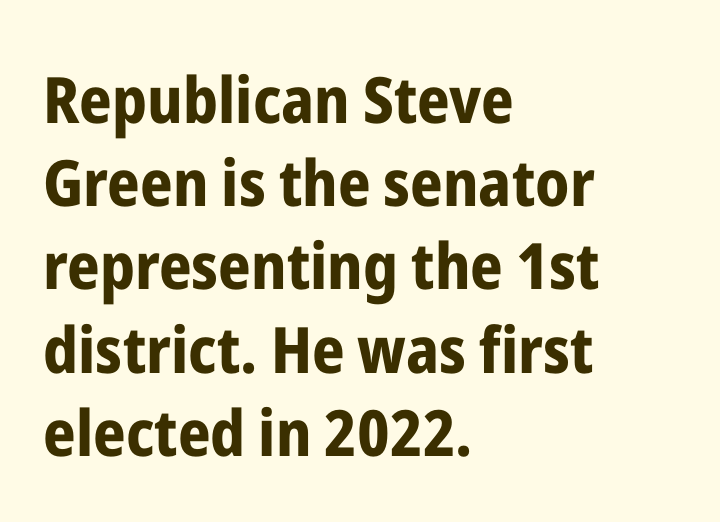
Note the varied advance widths — an 'i' is clearly narrower than an 'm'. You can tell it's not italic because the verticals are truly vertical. This rendering leaves character spacing at its baseline value. Leftover space on each line is placed entirely after the last word. Stroke terminals: plain, sans-serif.
